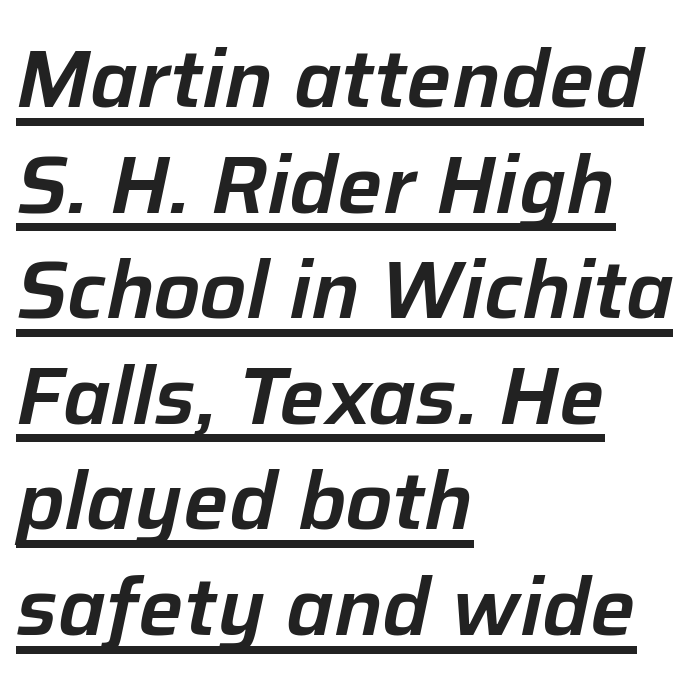
The image shows 80 px text type, italic (leaning right); set left-aligned, normal line spacing (1.32x), normal letter spacing, underlined; low stroke contrast and a medium x-height.
